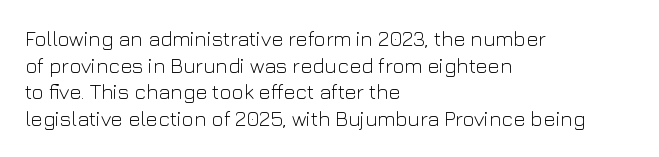
Summary of weight: not heavy and not bold. The vertical gap from one line to the next is medium. The type is set solid horizontally, with unmodified tracking. No italicization has been applied; the sample stays upright. The paragraph shown leans on its left margin. The gap between lines stays unmarked.
